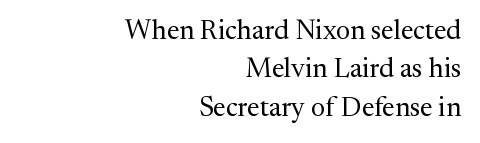
Q: Is the text bold? A: No.
Q: Is the text italic (slanted)? A: No, it is upright.
Q: Is the text underlined? A: No.
Q: How is the paragraph aligned? A: Right-aligned.
Q: Is the spacing between letters normal or unusually wide? A: Normal.
Q: Is the spacing between lines tight, normal or loose? A: Normal.
